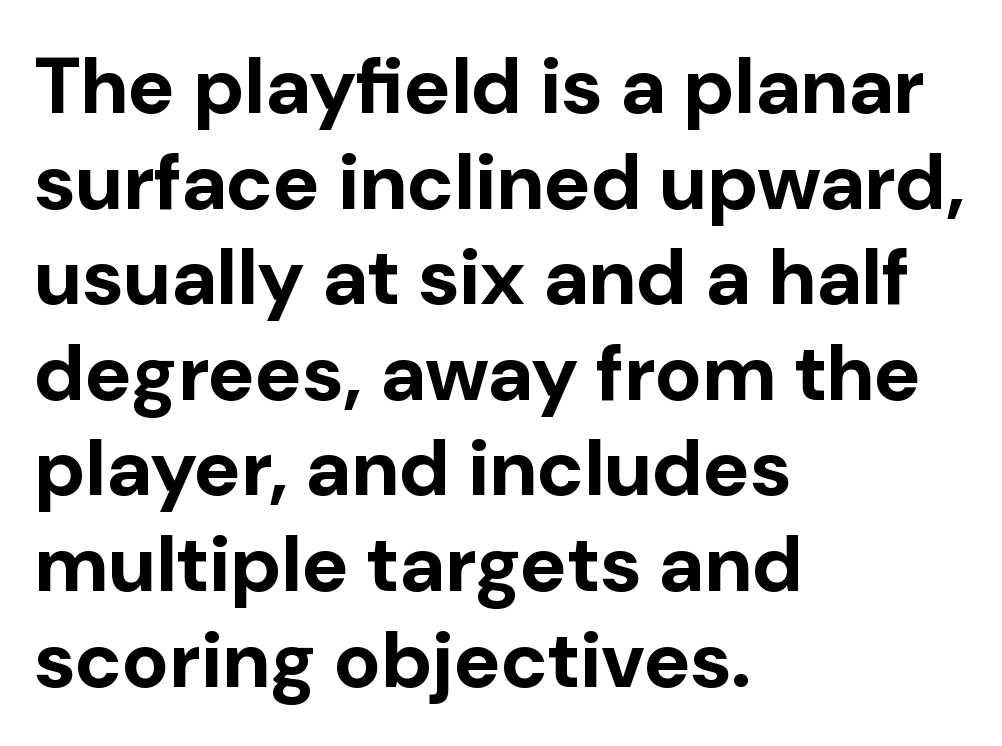
Q: Is the text bold? A: Yes.
Q: Is the text italic (slanted)? A: No, it is upright.
Q: Is the typeface a serif or a sans-serif typeface? A: Sans-serif.
Q: Is the text underlined? A: No.
Q: How is the paragraph aligned? A: Left-aligned.
Q: Is the spacing between letters normal or unusually wide? A: Normal.
Q: Width (condensed, normal, or wide)? A: Normal.
Q: Stroke contrast? A: Low.
Q: x-height? A: Medium.
Q: Monospaced? A: No.
